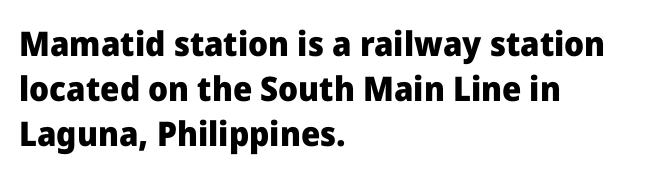
Q: Is the text bold? A: Yes.
Q: Is the text italic (slanted)? A: No, it is upright.
Q: Is the typeface a serif or a sans-serif typeface? A: Sans-serif.
Q: Is the text underlined? A: No.
Q: How is the paragraph aligned? A: Left-aligned.
Q: Is the spacing between letters normal or unusually wide? A: Normal.
Q: Is the spacing between lines tight, normal or loose? A: Normal.
Q: Width (condensed, normal, or wide)? A: Normal.
Q: Stroke contrast? A: Low.
Q: x-height? A: Medium.
Q: Monospaced? A: No.
